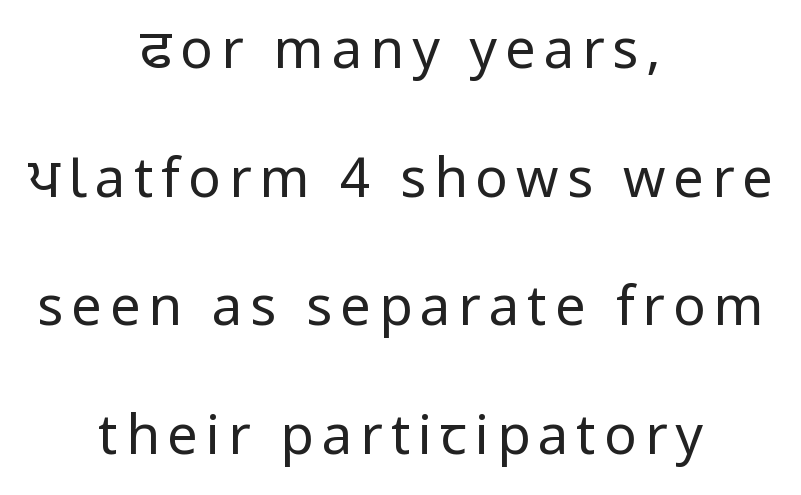
The image shows 54 px regular-weight sans-serif type, upright; set centered, loose line spacing (2.38x), not underlined; low stroke contrast and a medium x-height.
